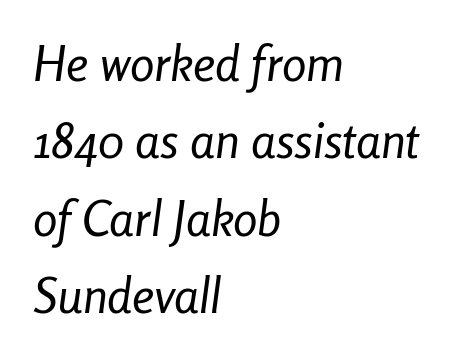
{"italic": "yes", "lean": "right", "slant_degrees": 8, "bold": "no", "weight": "regular", "width": "condensed", "stroke_contrast": "low", "x_height": "medium", "monospaced": "no", "underline": "no", "align": "left", "line_spacing": "normal", "line_spacing_ratio": 1.58, "letter_spacing": "normal", "letter_spacing_em": 0.0, "glyph_px": 49}
